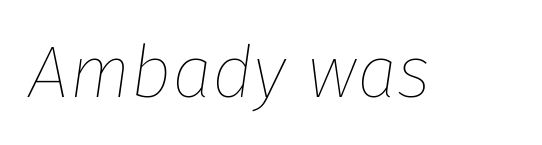
Is this a fixed-width face? No — the glyphs have proportional, varying widths. The type is set solid horizontally, with unmodified tracking. The space directly below the letters is spotless. This sample uses an oblique cut, with every glyph tilted off the vertical.
